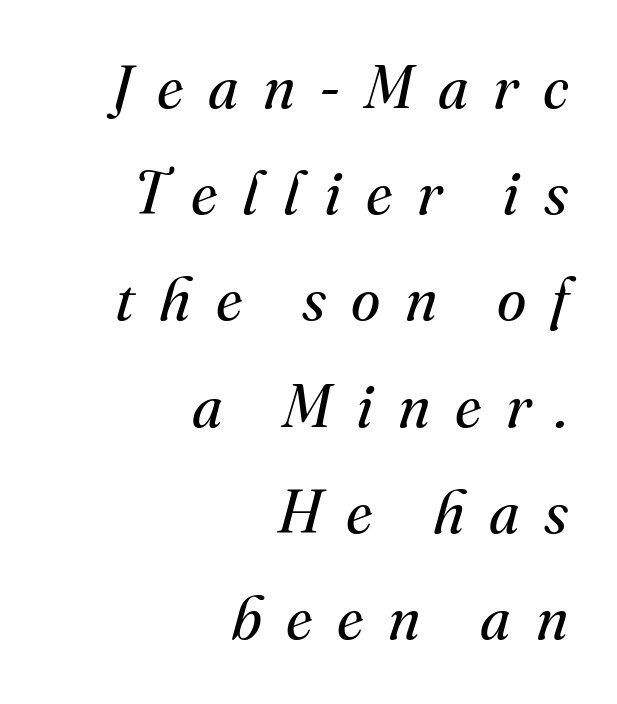
The image shows 60 px regular-weight serif type, italic (leaning right); set right-aligned, line spacing 1.77x, unusually wide letter spacing (+0.41 em), not underlined; medium stroke contrast and a small x-height.
